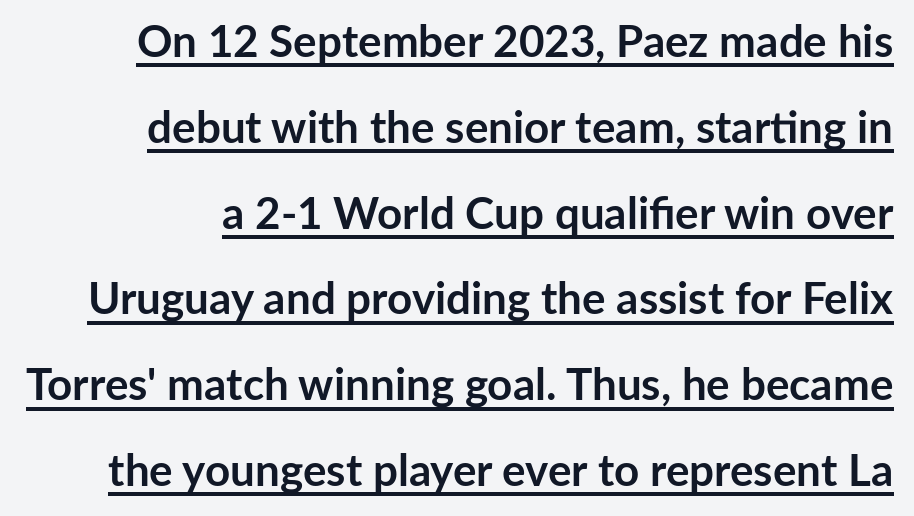
Q: Is the text bold? A: Yes.
Q: Is the text italic (slanted)? A: No, it is upright.
Q: Is the typeface a serif or a sans-serif typeface? A: Sans-serif.
Q: Is the text underlined? A: Yes.
Q: Is the spacing between letters normal or unusually wide? A: Normal.
Q: Is the spacing between lines tight, normal or loose? A: Loose.
Q: Width (condensed, normal, or wide)? A: Normal.
Q: Stroke contrast? A: Low.
Q: x-height? A: Medium.
Q: Monospaced? A: No.
